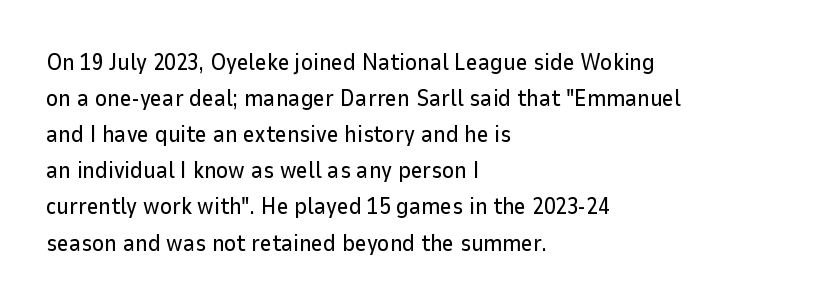
Regular leading. Check under the words: just untouched page. The type is set solid horizontally, with unmodified tracking. The paragraph has a hard left edge and a soft right edge.
